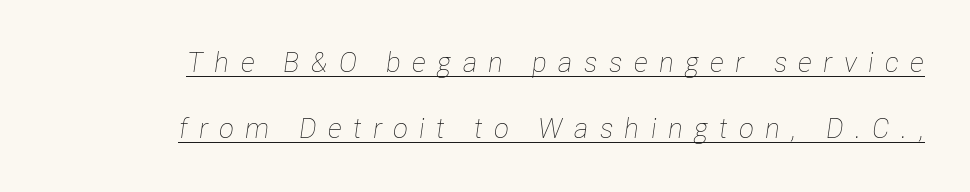
{"italic": "yes", "lean": "right", "slant_degrees": 8, "bold": "no", "weight": "thin", "width": "condensed", "stroke_contrast": "low", "x_height": "medium", "monospaced": "no", "underline": "yes", "align": "right", "line_spacing": "loose", "line_spacing_ratio": 2.37, "letter_spacing": "wide", "letter_spacing_em": 0.4, "glyph_px": 28}
